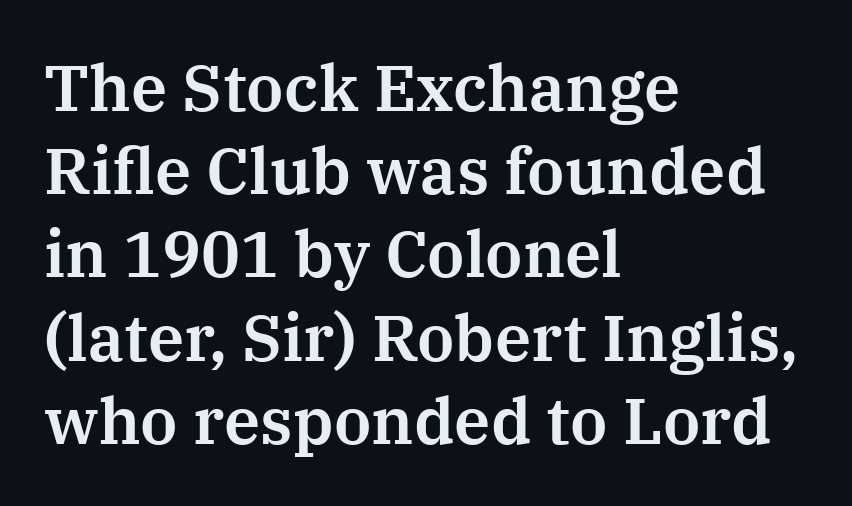
The image shows 65 px serif type, upright; set left-aligned, normal line spacing (1.28x), normal letter spacing, not underlined; medium stroke contrast and a medium x-height.
